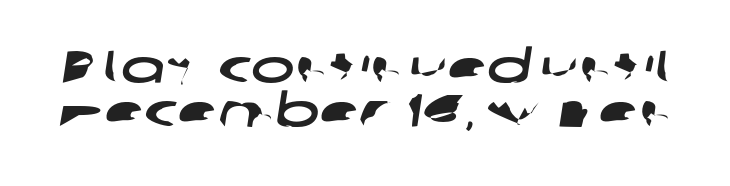
Q: Is the typeface a serif or a sans-serif typeface? A: Sans-serif.
Q: Is the text underlined? A: No.
Q: Is the spacing between letters normal or unusually wide? A: Normal.
Q: Is the spacing between lines tight, normal or loose? A: Tight.
Q: Width (condensed, normal, or wide)? A: Wide.
Q: Stroke contrast? A: Low.
Q: x-height? A: Medium.
Q: Monospaced? A: No.
